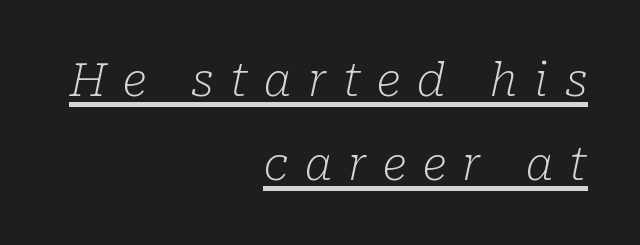
Q: Is the text bold? A: No.
Q: Is the text italic (slanted)? A: Yes, it leans right by about 10 degrees.
Q: Is the typeface a serif or a sans-serif typeface? A: Serif.
Q: Is the text underlined? A: Yes.
Q: How is the paragraph aligned? A: Right-aligned.
Q: Is the spacing between letters normal or unusually wide? A: Unusually wide.
Q: Width (condensed, normal, or wide)? A: Normal.
Q: Stroke contrast? A: Low.
Q: x-height? A: Medium.
Q: Monospaced? A: No.
